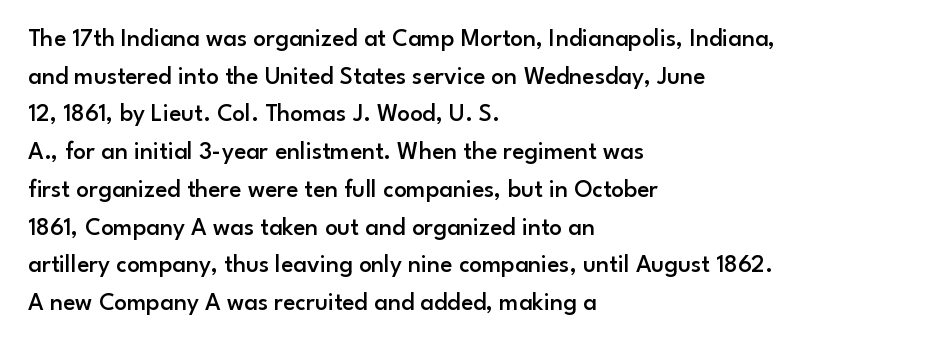
The image shows 25 px text type, upright; set left-aligned, normal line spacing (1.51x), normal letter spacing, not underlined.
